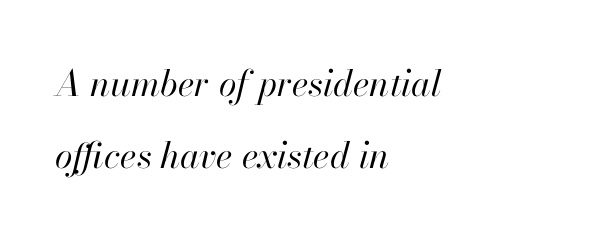
Here the glyphs are tracked normally, forming tight word shapes. Reading down the block, your eye returns to a fixed left position each line. Is the type heavy? It reads as light-to-regular instead. How would I describe the line gaps? Wide and relaxed. There's an unmistakable incline to the writing here.
